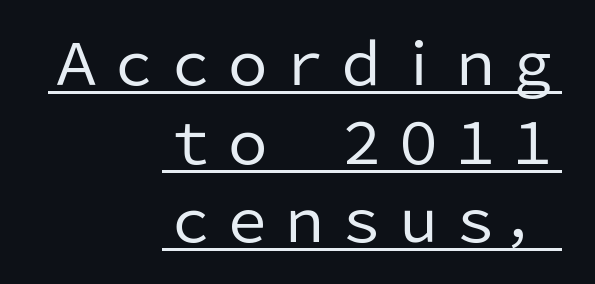
The image shows 57 px regular-weight sans-serif type, upright; set right-aligned, normal line spacing (1.38x), normal letter spacing, underlined; low stroke contrast and a medium x-height.
